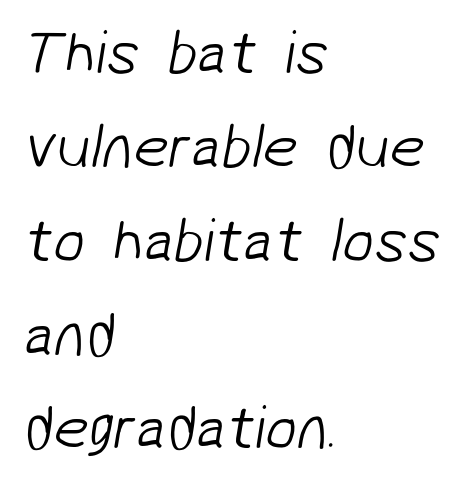
The characters are drawn with everyday or finer stroke widths. The letterforms sit shoulder to shoulder at normal distance. The zone under the glyphs is completely vacant. Baseline-to-baseline distance is the conventional proportion of letter height. These lines are rendered in a variable-pitch font.
